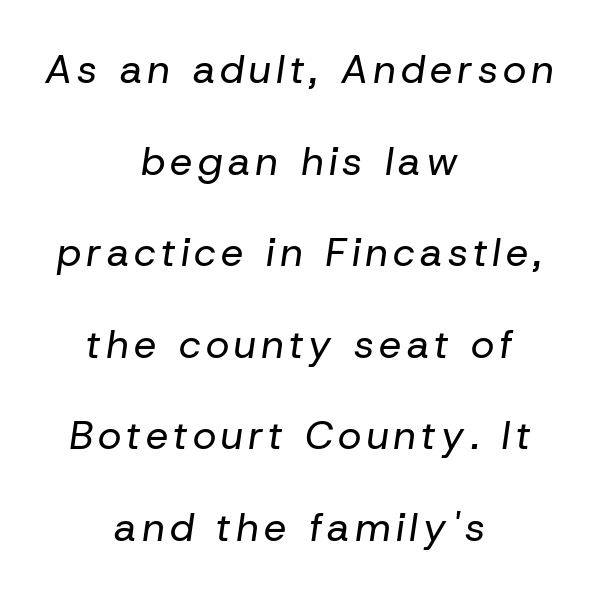
{"italic": "yes", "lean": "right", "slant_degrees": 8, "bold": "no", "weight": "regular", "width": "normal", "stroke_contrast": "low", "x_height": "medium", "monospaced": "no", "underline": "no", "align": "center", "line_spacing": "loose", "line_spacing_ratio": 2.29, "glyph_px": 40}
